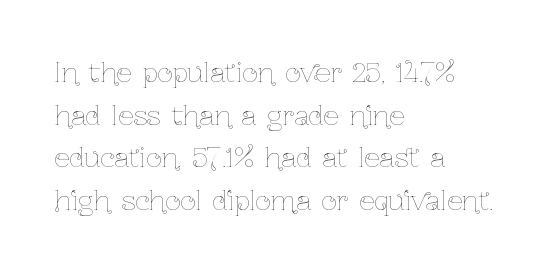
The image shows 27 px text type, upright; set left-aligned, normal line spacing (1.58x), normal letter spacing, not underlined.
